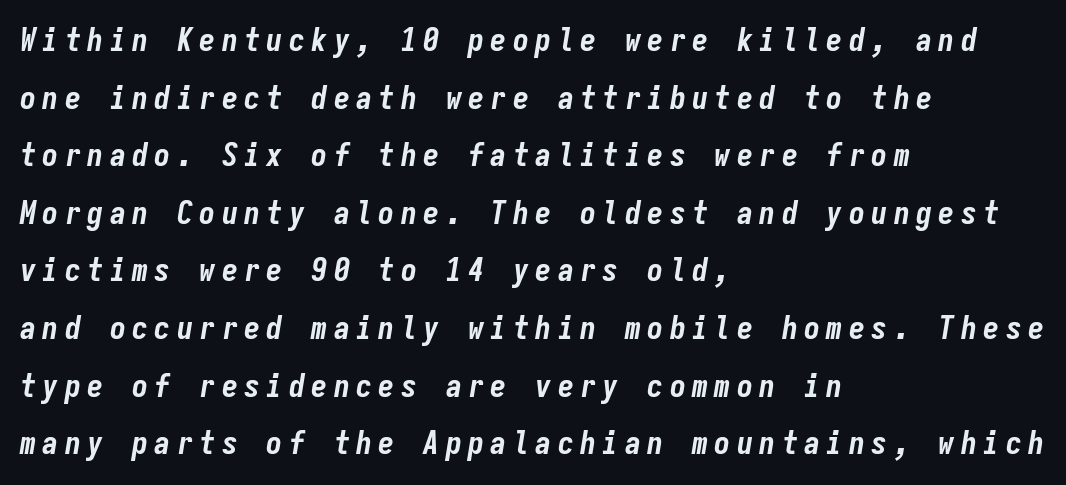
The image shows 32 px bold, condensed type, italic (leaning right), monospaced; set left-aligned, line spacing 1.8x, unusually wide letter spacing (+0.2 em), not underlined; low stroke contrast and a medium x-height.
